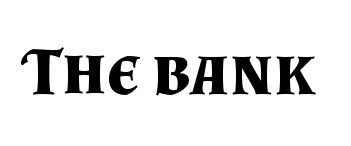
Q: Is the text bold? A: Yes.
Q: Is the text italic (slanted)? A: No, it is upright.
Q: Is the typeface a serif or a sans-serif typeface? A: Serif.
Q: Is the text underlined? A: No.
Q: Is the spacing between letters normal or unusually wide? A: Normal.
Q: Width (condensed, normal, or wide)? A: Normal.
Q: Stroke contrast? A: Medium.
Q: x-height? A: Small.
Q: Monospaced? A: No.
